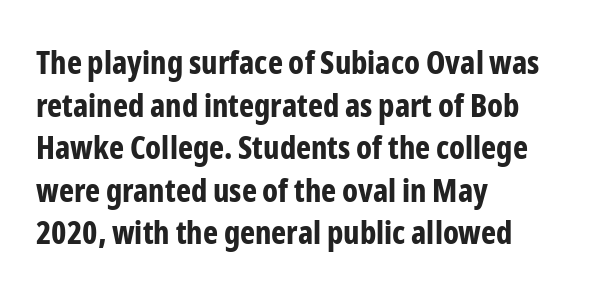
Proportional: the letters do not fall into vertical columns. Emphasis by weight is at full strength: bold. Leading matches the norm, producing a regular column. The letters carry no serifs — their stems end cleanly without finishing strokes. Alignment: flush left. Upright lettering throughout.
